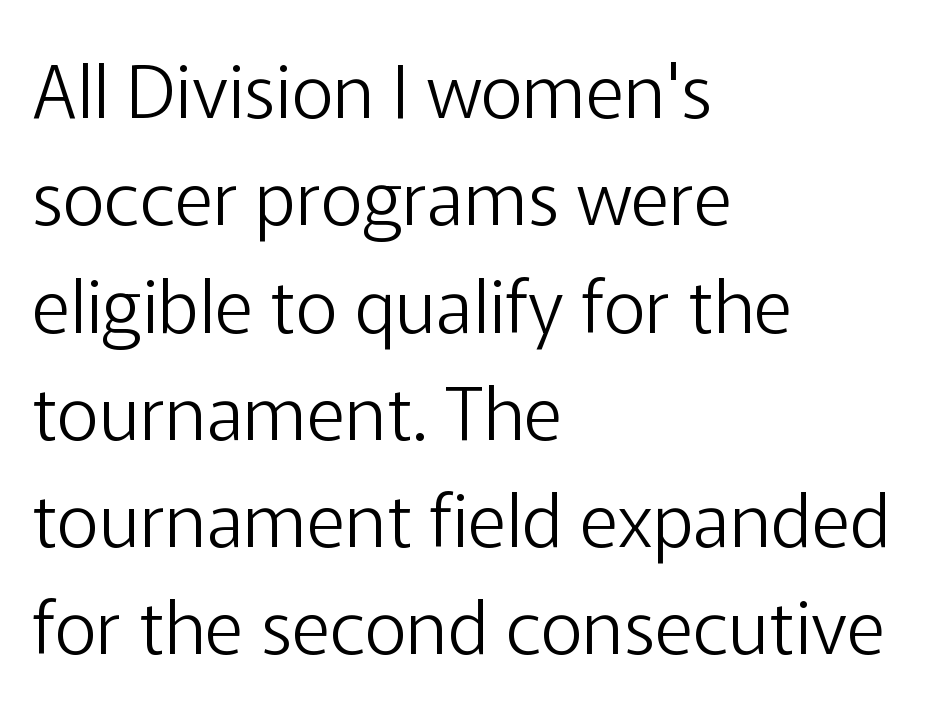
{"serif": "no", "italic": "no", "bold": "no", "weight": "light", "width": "normal", "stroke_contrast": "low", "x_height": "medium", "monospaced": "no", "underline": "no", "align": "left", "line_spacing": "normal", "line_spacing_ratio": 1.45, "letter_spacing": "normal", "letter_spacing_em": 0.0, "glyph_px": 74}
